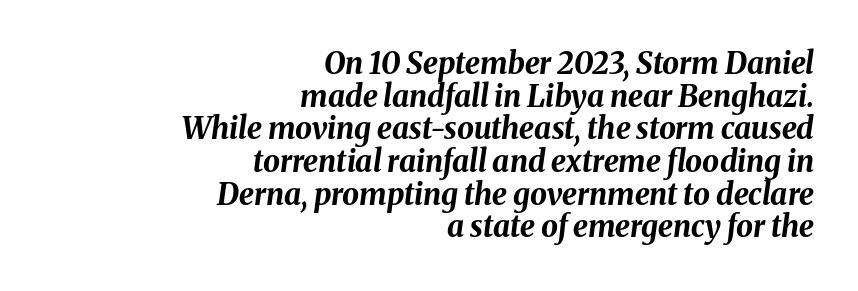
Decoration check: the copy has no underline. Here the glyphs are tracked normally, forming tight word shapes. The passage shown stacks its lines with hardly any gap. The passage shown is typed in a proportional face where columns would drift.
